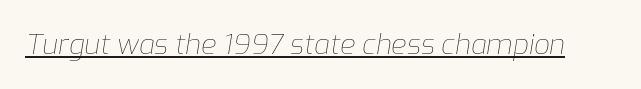
{"italic": "yes", "lean": "right", "slant_degrees": 9, "bold": "no", "weight": "thin", "width": "normal", "stroke_contrast": "low", "x_height": "medium", "monospaced": "no", "underline": "yes", "letter_spacing": "normal", "letter_spacing_em": 0.0, "glyph_px": 28}
